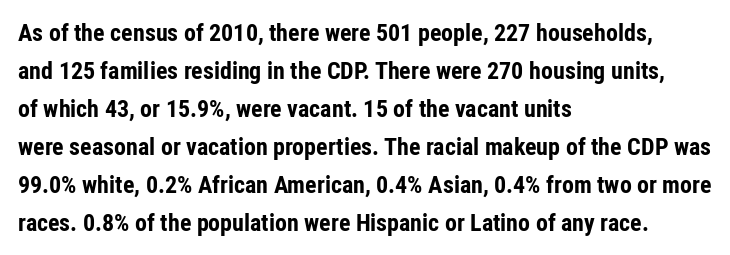
The space between consecutive lines is moderate. Alignment: flush left. The passage shown is not underscored anywhere. The type is set solid horizontally, with unmodified tracking. The characters look thick and weighty, a clear bold. Unlike italic type, these characters show no tilt at all.
